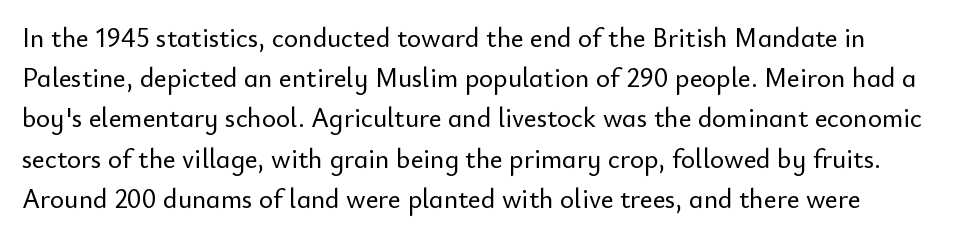
Summary of vertical rhythm: regular, with standard interline spacing. No italicization has been applied; the sample stays upright. One-word summary of the alignment: left. The line texture is even and compact thanks to regular tracking. The space directly below the letters is spotless.
